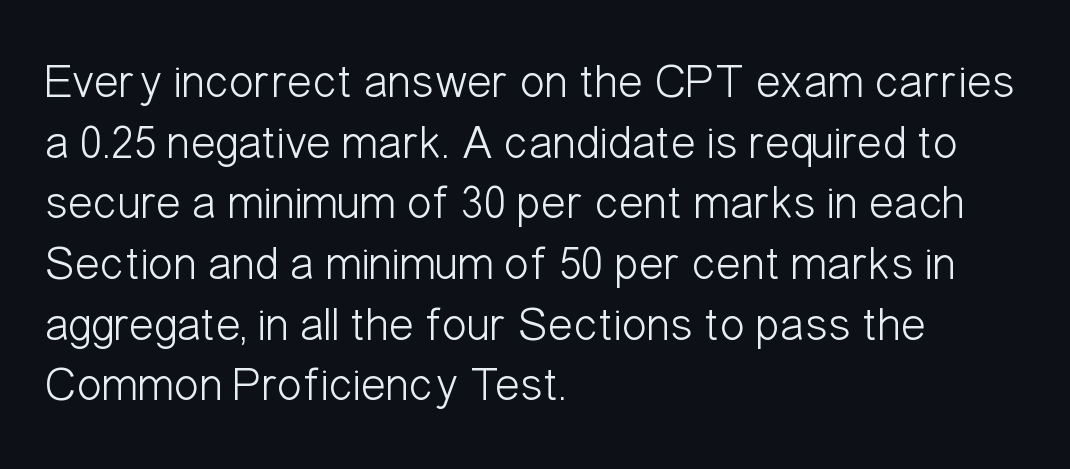
{"serif": "no", "italic": "no", "bold": "no", "weight": "light", "width": "condensed", "stroke_contrast": "low", "x_height": "medium", "monospaced": "no", "underline": "no", "align": "left", "line_spacing": "normal", "line_spacing_ratio": 1.29, "letter_spacing": "normal", "letter_spacing_em": 0.0, "glyph_px": 47}
